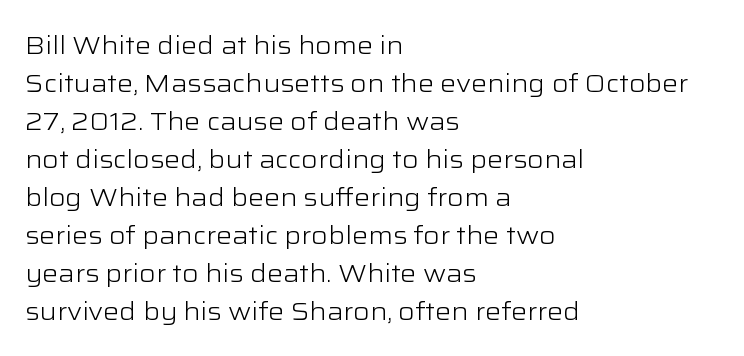
Q: Is the text bold? A: No.
Q: Is the text italic (slanted)? A: No, it is upright.
Q: Is the text underlined? A: No.
Q: How is the paragraph aligned? A: Left-aligned.
Q: Is the spacing between letters normal or unusually wide? A: Normal.
Q: Is the spacing between lines tight, normal or loose? A: Normal.
